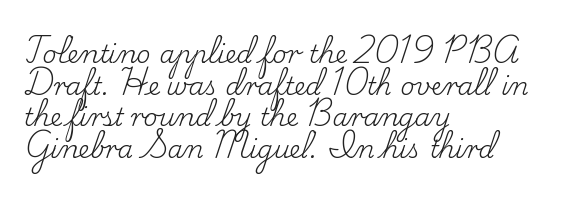
The characters are drawn with everyday or finer stroke widths. The string is rendered with underlining switched off. Leading matches the norm, producing a regular column. This sample uses plain, unmodified letter spacing.
